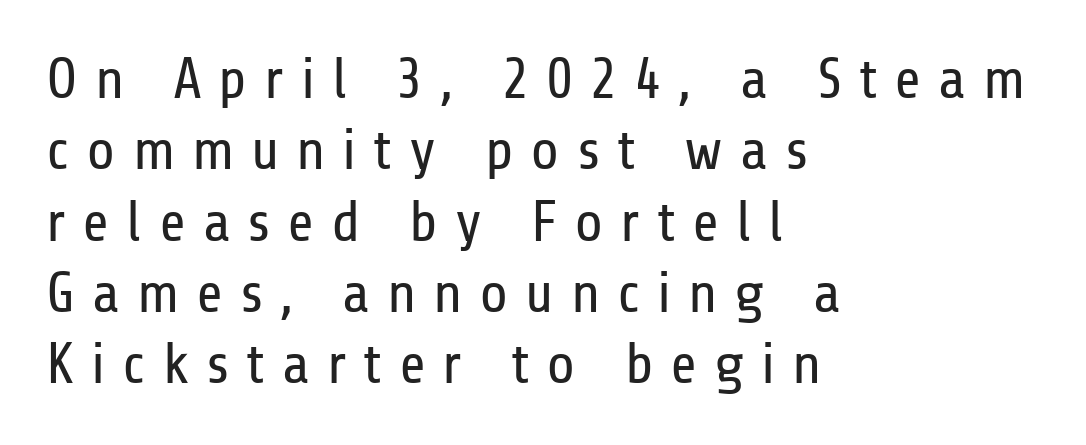
The paragraph has a hard left edge and a soft right edge. This sample uses a sans-serif face. No chunkiness to these letters — they're not bold. Check under the words: just untouched page. Think of a printed novel: that variable character pitch is what you see here.
